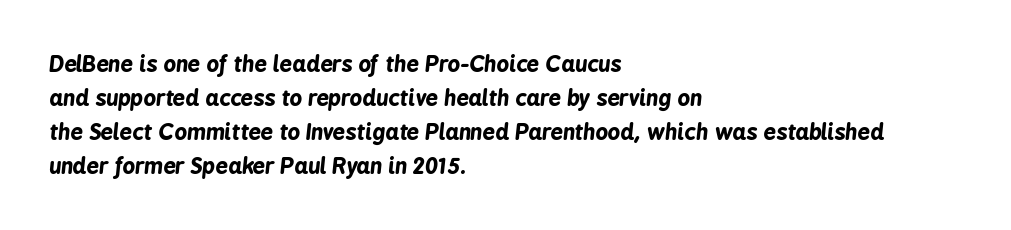
The lines in this sample share a left origin and differ only in where they stop. Between one letter and the next there's only the usual sliver of space. A bare baseline throughout the passage. Tall strokes in this sample are angled rather than plumb. Reading down the column, the eye jumps a familiar distance to each next line.
